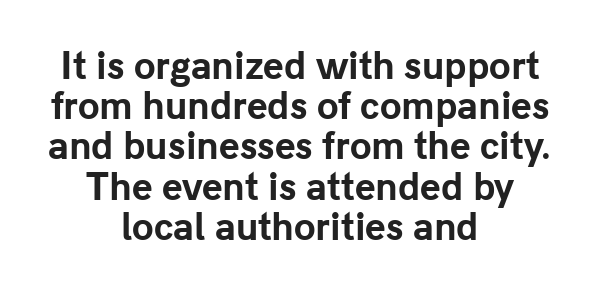
The strip under each line holds only bare page. The typography opts for an upright posture over an oblique one. What's the leading like? Squeezed, with rows nearly overlapping. Between one letter and the next there's only the usual sliver of space. Neither beginnings nor endings align; midpoints do. The face used here is proportionally spaced, like ordinary book or web type.
